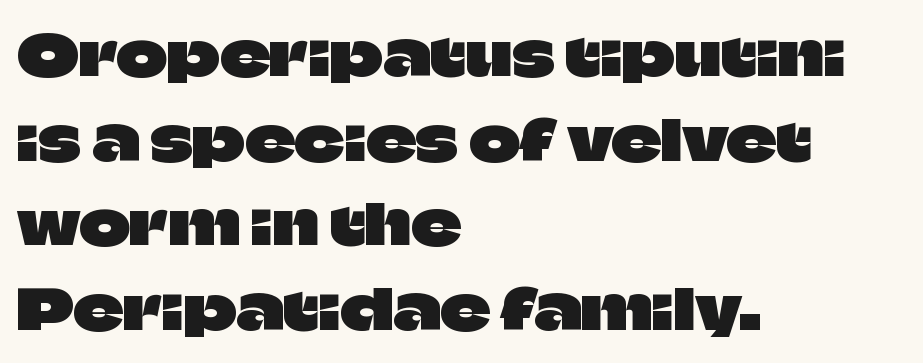
{"serif": "no", "italic": "no", "width": "normal", "stroke_contrast": "low", "x_height": "large", "monospaced": "no", "underline": "no", "align": "left", "line_spacing": "normal", "line_spacing_ratio": 1.54, "letter_spacing": "normal", "letter_spacing_em": 0.0, "glyph_px": 55}
